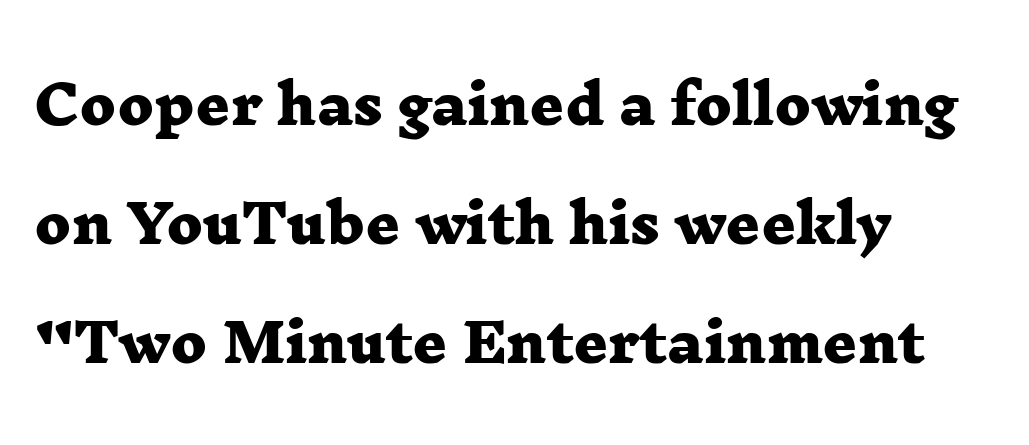
The image shows 53 px heavy, wide serif type; set left-aligned, loose line spacing (2.25x), normal letter spacing, not underlined; low stroke contrast and a medium x-height.
